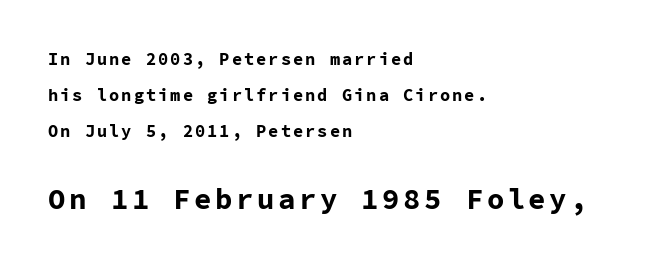
{"serif": "no", "italic": "no", "bold": "yes", "weight": "bold", "width": "normal", "stroke_contrast": "low", "x_height": "medium", "monospaced": "yes", "underline": "no", "align": "left", "line_spacing": "loose", "line_spacing_ratio": 2.13, "larger_block": "second", "size_ratio": 1.71, "glyph_px": 29}
